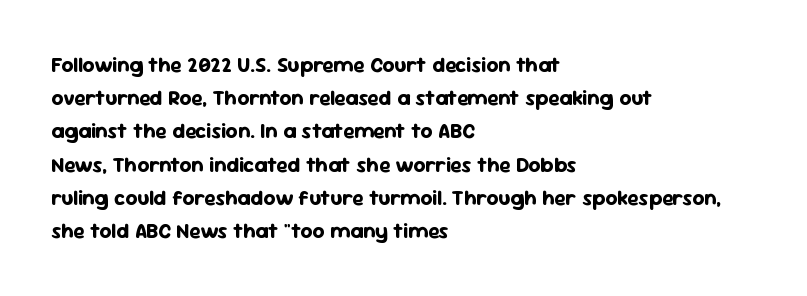
The image shows 21 px bold type, upright; set left-aligned, normal line spacing (1.58x), normal letter spacing, not underlined.
